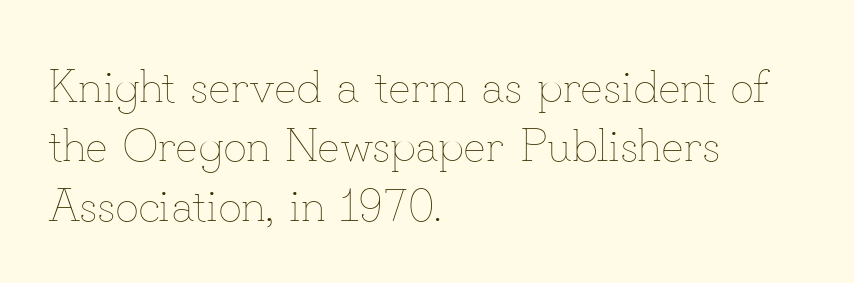
No letter is thick-stroked: the sample isn't bold. Compared with typical body copy, the letter spacing here is the same. Posture: vertical. The area under the type is left untouched. Character widths vary here, with narrow letters taking less room than wide ones. Notice how the passage keeps a crisp vertical edge on the left only.
